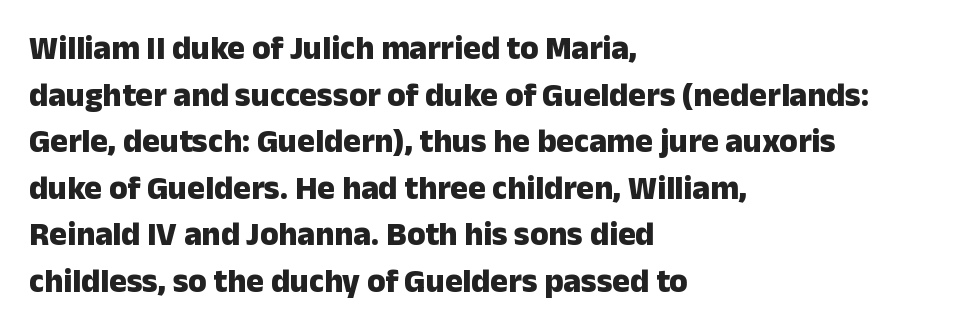
Glance below the letters and you will spot only blank space. Typeset ragged right — the left edge is the straight one. Here the glyphs are tracked normally, forming tight word shapes. The glyphs in this specimen are sans serif. Strong, thick strokes mark this as bold type.
